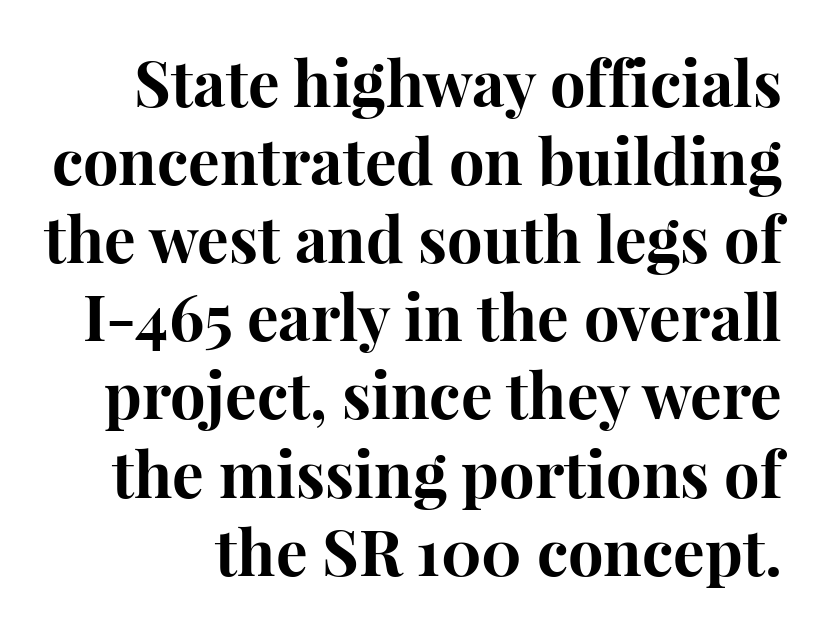
The image shows 63 px bold serif type, upright; set line spacing 1.24x, normal letter spacing, not underlined; high stroke contrast and a medium x-height.
